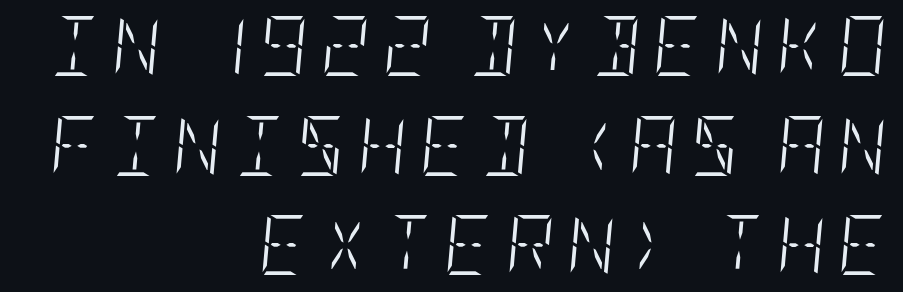
Q: Is the text bold? A: No.
Q: Is the text italic (slanted)? A: Yes, it leans right by about 5 degrees.
Q: Is the text underlined? A: No.
Q: How is the paragraph aligned? A: Right-aligned.
Q: Is the spacing between letters normal or unusually wide? A: Unusually wide.
Q: Is the spacing between lines tight, normal or loose? A: Normal.
Q: Width (condensed, normal, or wide)? A: Condensed.
Q: Stroke contrast? A: Low.
Q: x-height? A: Large.
